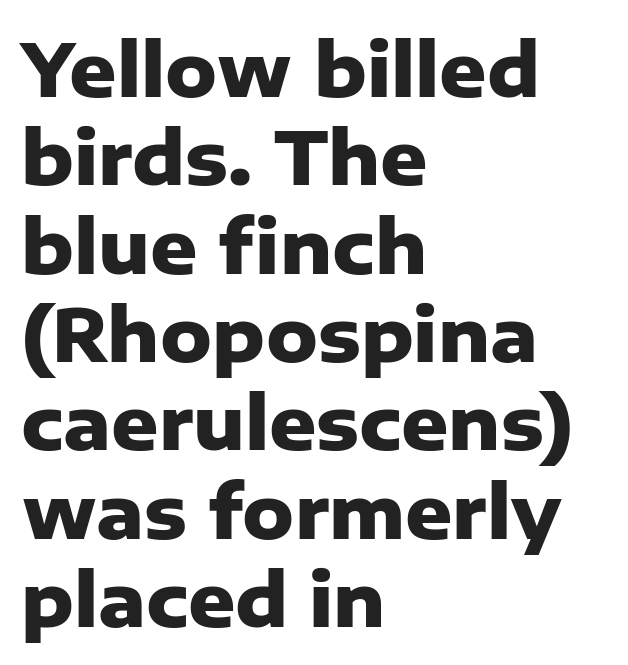
{"serif": "no", "italic": "no", "bold": "yes", "weight": "heavy", "width": "normal", "stroke_contrast": "low", "x_height": "medium", "monospaced": "no", "underline": "no", "align": "left", "line_spacing_ratio": 1.21, "letter_spacing": "normal", "letter_spacing_em": 0.0, "glyph_px": 73}
